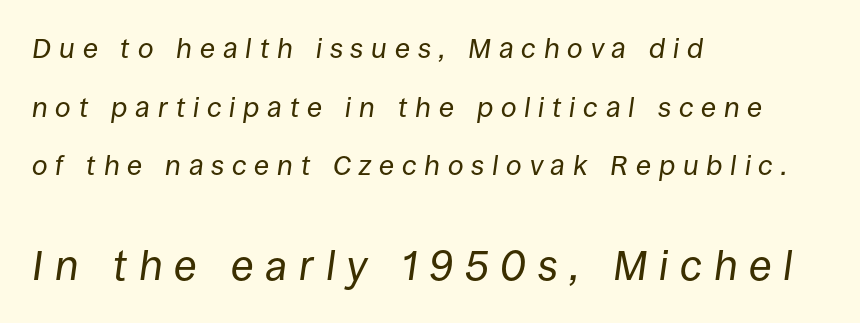
Quick note: interline space is abundant. The whole block is typeset with a tilt. These lines are rendered in a variable-pitch font. Quick note: underline off.
